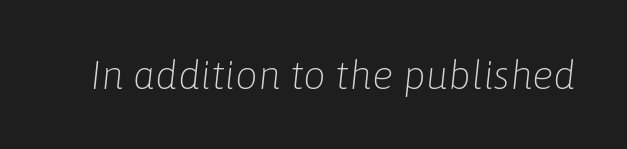
Students, note that the glyphs here touch the page at normal intervals. Letters rest on an invisible, unmarked baseline. Proportional: the letters do not fall into vertical columns. The font sits on the lighter half of the weight spectrum, regular included. Slanted lettering throughout.
